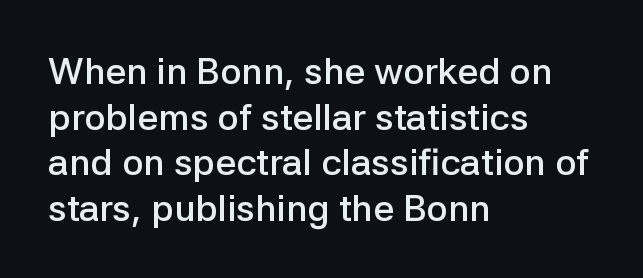
Font category for this specimen: sans-serif. This sample uses an upright cut, with every glyph sitting square on the baseline. A semibold gives these letters moderate extra thickness, short of bold. A typesetter would call this proportional, since set widths differ per character. Quick note: underline off.
